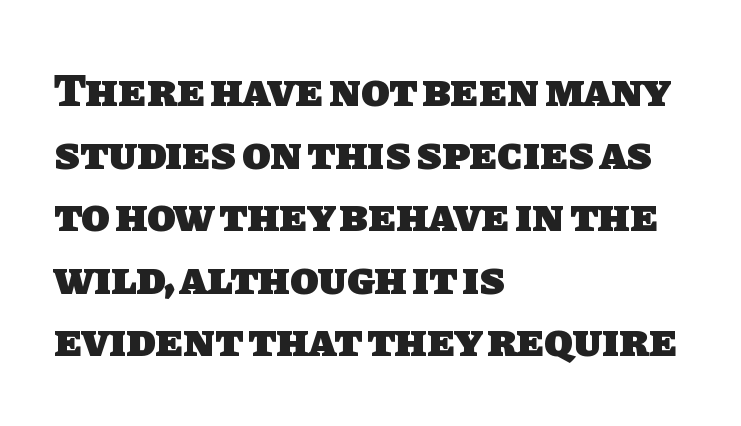
Q: Is the text bold? A: Yes.
Q: Is the typeface a serif or a sans-serif typeface? A: Sans-serif.
Q: Is the text underlined? A: No.
Q: How is the paragraph aligned? A: Left-aligned.
Q: Is the spacing between letters normal or unusually wide? A: Normal.
Q: Is the spacing between lines tight, normal or loose? A: Normal.
Q: Width (condensed, normal, or wide)? A: Normal.
Q: Stroke contrast? A: Low.
Q: x-height? A: Large.
Q: Monospaced? A: No.
